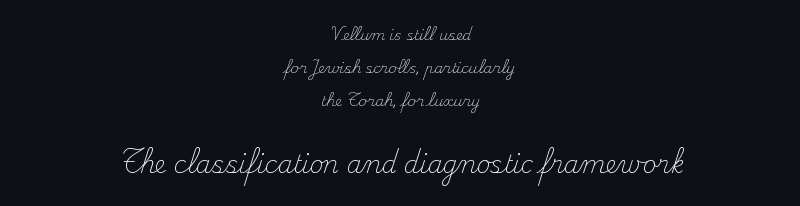
The image shows 24 px text type; set centered, loose line spacing (2.35x), normal letter spacing, not underlined; the second (bottom) block is 1.71x larger.
